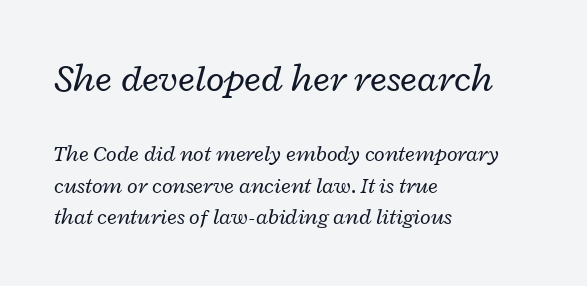
Emphasis-style slanted type is in use. Inter-character spacing is left at the font's built-in metrics. You get the large type first, then a drop to smaller type. Is the block centered? No — it sits flush against the left margin. Notice how descenders clear the ascenders below comfortably — that's standard leading. Underlining? Definitely not there.
